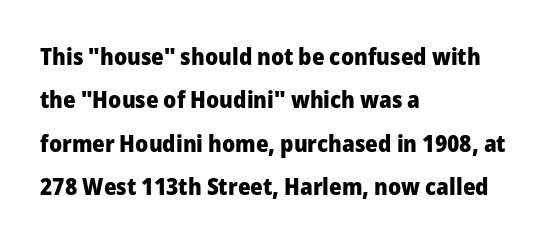
The image shows 23 px bold type, upright; set left-aligned, line spacing 1.89x, normal letter spacing, not underlined.
